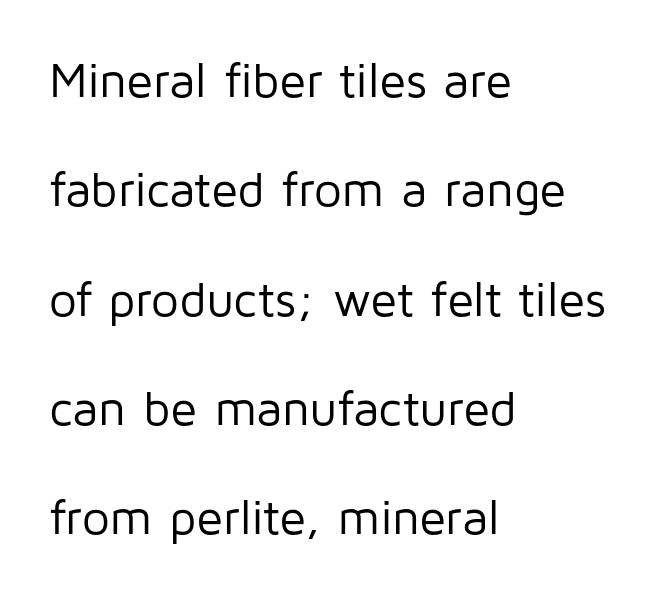
Is the block centered? No — it sits flush against the left margin. Vertical strokes here are truly vertical. These lines are rendered in a variable-pitch font. The leading is generous, giving the passage an open texture. Weight: in the light-to-regular range.
